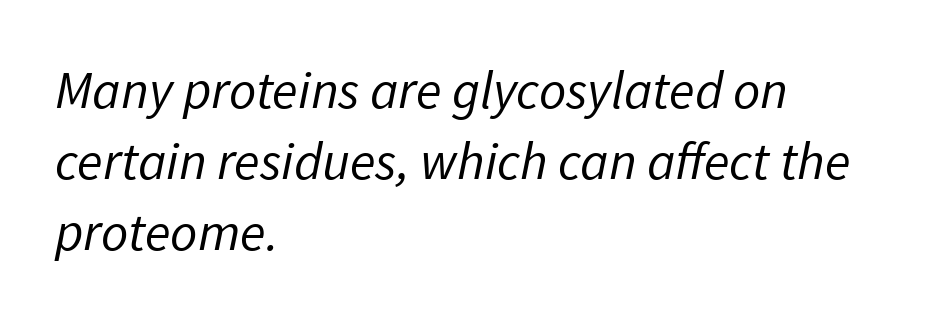
Q: Is the text bold? A: No.
Q: Is the typeface a serif or a sans-serif typeface? A: Sans-serif.
Q: Is the text underlined? A: No.
Q: How is the paragraph aligned? A: Left-aligned.
Q: Is the spacing between letters normal or unusually wide? A: Normal.
Q: Is the spacing between lines tight, normal or loose? A: Normal.
Q: Width (condensed, normal, or wide)? A: Normal.
Q: Stroke contrast? A: Low.
Q: x-height? A: Medium.
Q: Monospaced? A: No.
